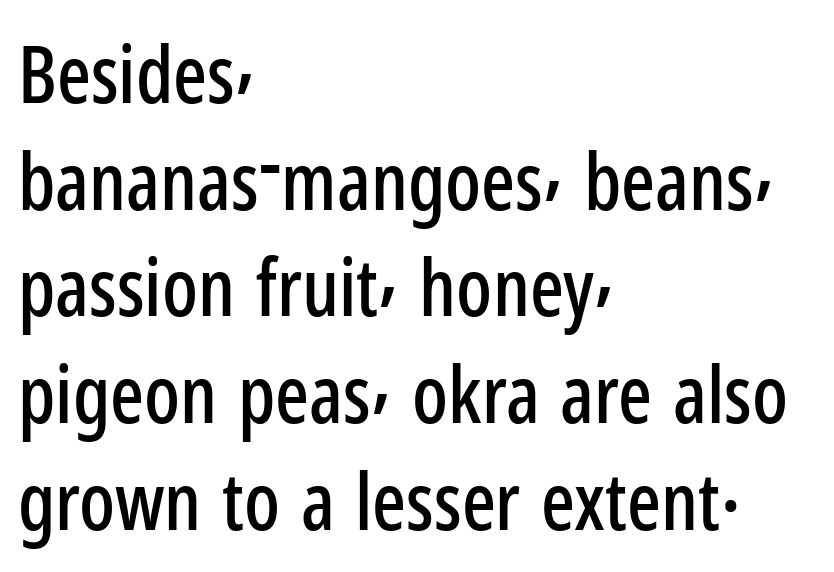
This rendering uses left alignment, leaving the right contour irregular. Varying glyph widths throughout — classic text-font behaviour. Whoever set this chose a conventional vertical rhythm. There is no visible air inserted between adjacent glyphs. In terms of letterform style, serifs are entirely absent. The words here are not underlined.
